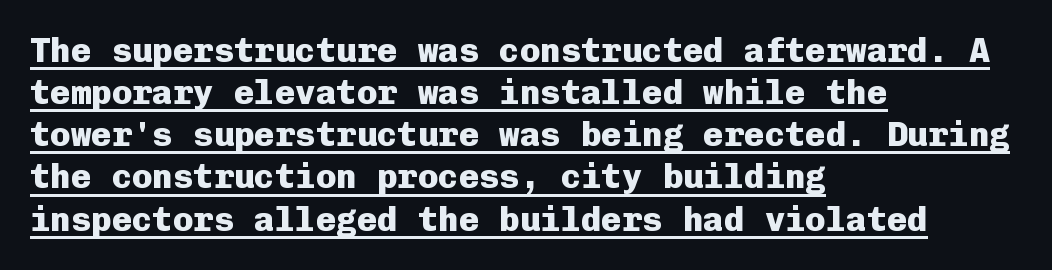
{"serif": "no", "italic": "no", "bold": "yes", "weight": "heavy", "width": "normal", "stroke_contrast": "low", "x_height": "medium", "monospaced": "yes", "underline": "yes", "align": "left", "line_spacing_ratio": 1.24, "letter_spacing": "normal", "letter_spacing_em": 0.0, "glyph_px": 34}
